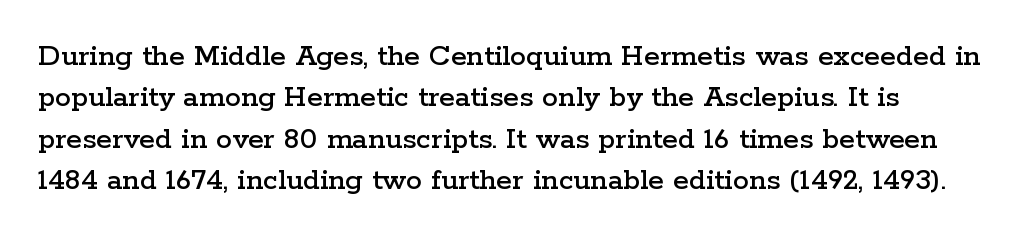
Q: Is the text italic (slanted)? A: No, it is upright.
Q: Is the typeface a serif or a sans-serif typeface? A: Serif.
Q: Is the text underlined? A: No.
Q: Is the spacing between letters normal or unusually wide? A: Normal.
Q: Is the spacing between lines tight, normal or loose? A: Normal.
Q: Width (condensed, normal, or wide)? A: Wide.
Q: Stroke contrast? A: Low.
Q: x-height? A: Medium.
Q: Monospaced? A: No.
